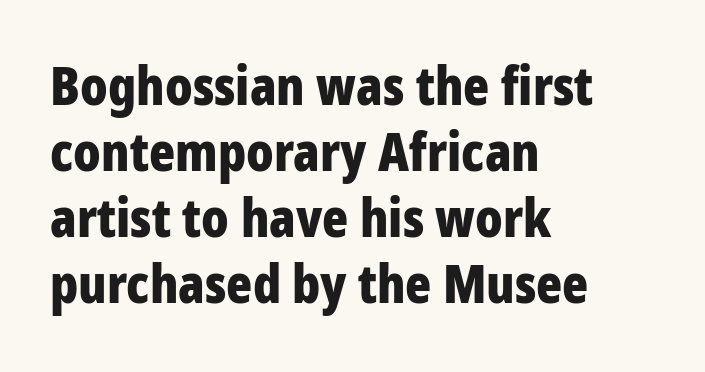
Has an underline been added? It has not. The characters look thick and weighty, a clear bold. Look at the bottom of the vertical strokes: they stop flat, with no serifs. Caption: standard tracking, unaltered. The rendering uses natural spacing where letterforms have individual widths. Leftover space on each line is placed entirely after the last word.
